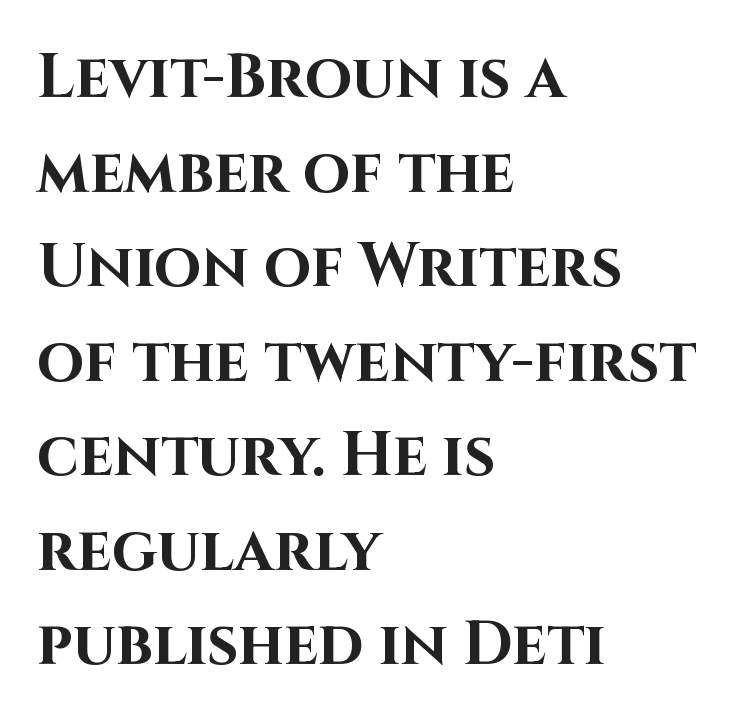
Visually the block forms a straight wall on the left and a jagged coastline on the right. Note: no serifs on the glyphs. Rows of type keep a routine distance in the vertical direction. Does the lettering tilt? It doesn't — this is upright.
